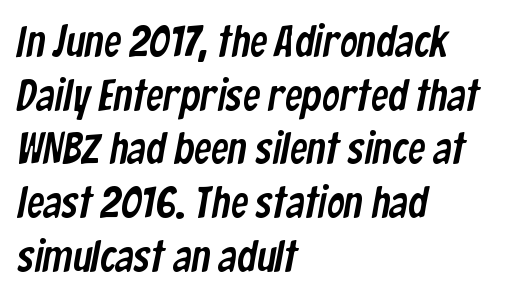
Q: Is the typeface a serif or a sans-serif typeface? A: Sans-serif.
Q: Is the text underlined? A: No.
Q: How is the paragraph aligned? A: Left-aligned.
Q: Is the spacing between letters normal or unusually wide? A: Normal.
Q: Width (condensed, normal, or wide)? A: Condensed.
Q: Stroke contrast? A: Low.
Q: x-height? A: Medium.
Q: Monospaced? A: No.
